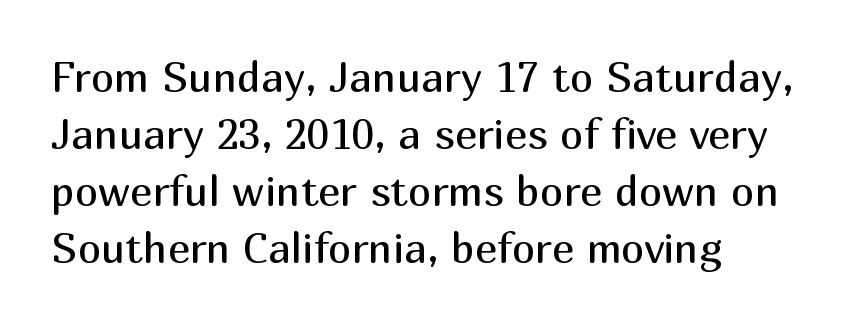
The image shows 42 px regular-weight sans-serif type, upright; set left-aligned, normal line spacing (1.36x), normal letter spacing, not underlined; medium stroke contrast and a medium x-height.
